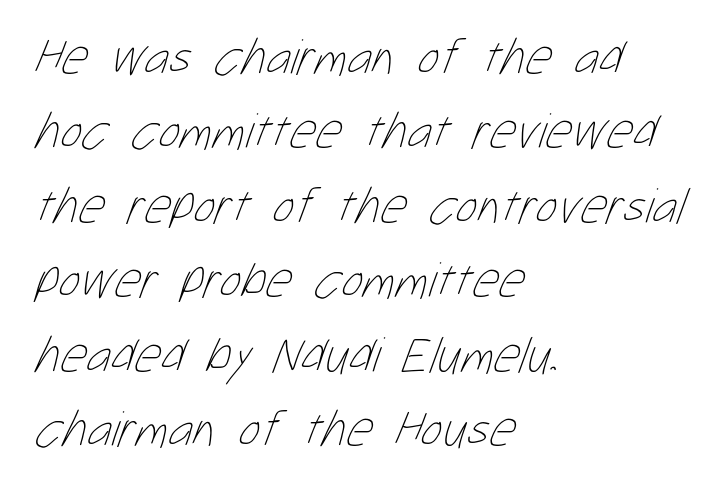
The letters look calm and open, with moderate or lighter stems. Character widths vary here, with narrow letters taking less room than wide ones. The gaps between neighbouring characters are ordinary and unremarkable. Vertical spacing — default. Teacher's note: observe the even left margin — that is flush-left alignment. Nobody drew a line under any word here.
